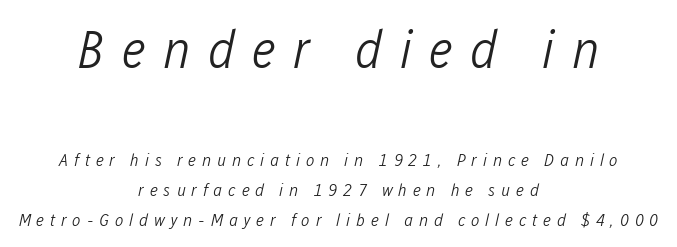
The letterforms stand isolated, each surrounded by extra space. Stroke thickness stays within the range of a standard reading face or lighter. The rendering positions every line midway between the sides. The more generous point size was reserved for the upper chunk. Successive baselines arrive at the customary interval. This sample uses an oblique cut, with every glyph tilted off the vertical.
